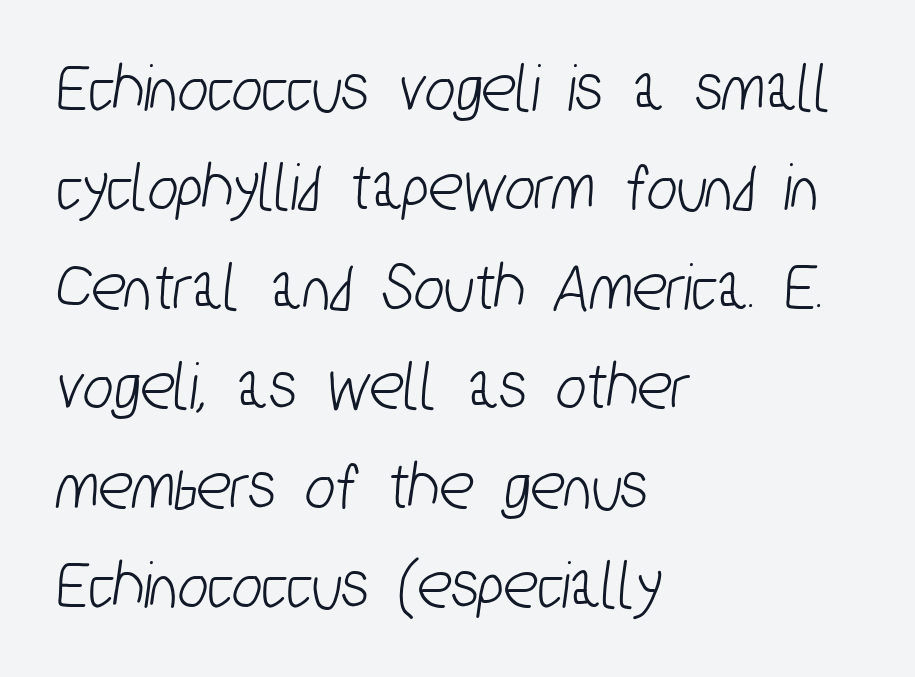
{"serif": "no", "width": "condensed", "stroke_contrast": "low", "x_height": "medium", "monospaced": "no", "underline": "no", "align": "left", "line_spacing": "normal", "line_spacing_ratio": 1.4, "letter_spacing": "normal", "letter_spacing_em": 0.0, "glyph_px": 71}
